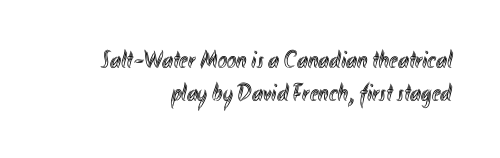
The image shows 25 px text type; set right-aligned, normal line spacing (1.33x), normal letter spacing, not underlined.
